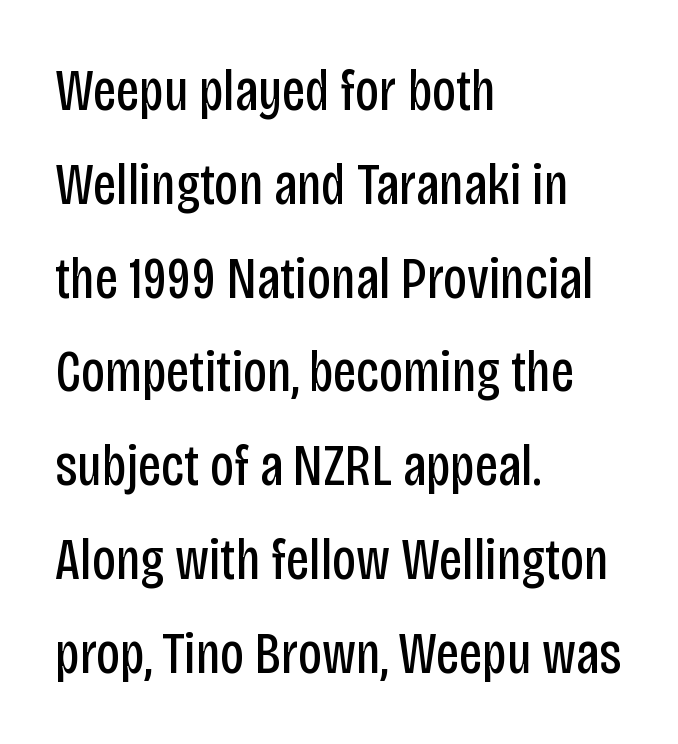
The face used here is proportionally spaced, like ordinary book or web type. A typesetter would call this leading conventional body-copy spacing. Stroke thickness stays within the range of a standard reading face or lighter. Underlining? Definitely not there.
